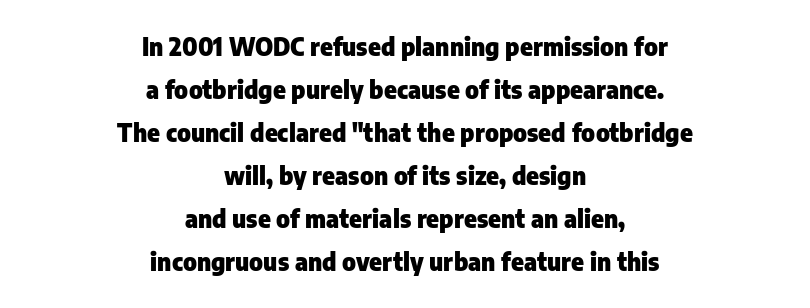
The image shows 24 px bold type, upright; set centered, line spacing 1.79x, normal letter spacing, not underlined.
